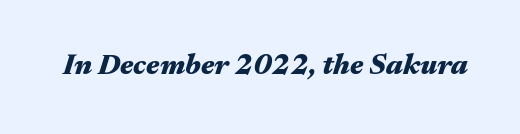
Q: Is the text bold? A: Yes.
Q: Is the text italic (slanted)? A: Yes, it leans right by about 17 degrees.
Q: Is the text underlined? A: No.
Q: Is the spacing between letters normal or unusually wide? A: Normal.
Q: Width (condensed, normal, or wide)? A: Wide.
Q: Stroke contrast? A: Medium.
Q: x-height? A: Medium.
Q: Monospaced? A: No.
